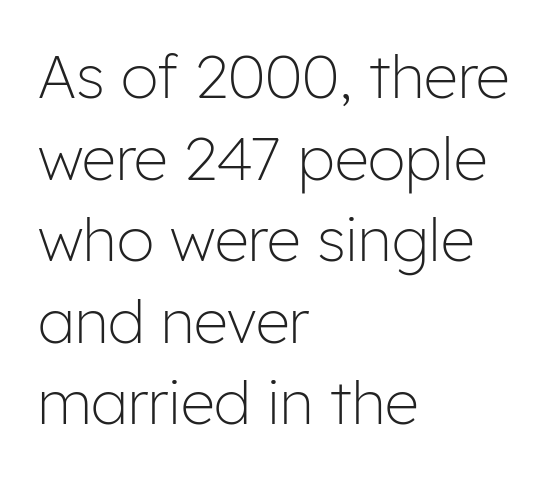
{"serif": "no", "italic": "no", "bold": "no", "weight": "light", "width": "normal", "stroke_contrast": "low", "x_height": "medium", "monospaced": "no", "underline": "no", "align": "left", "line_spacing": "normal", "line_spacing_ratio": 1.36, "letter_spacing": "normal", "letter_spacing_em": 0.0, "glyph_px": 60}
